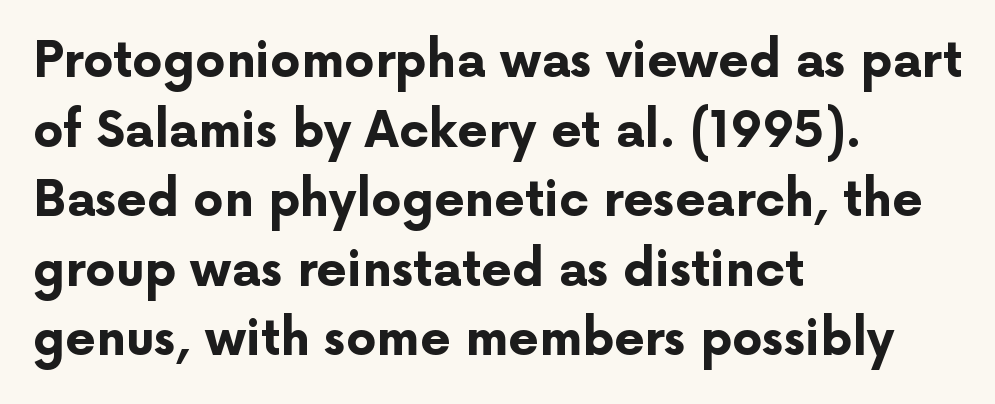
{"serif": "no", "italic": "no", "bold": "yes", "weight": "bold", "width": "normal", "stroke_contrast": "low", "x_height": "medium", "monospaced": "no", "underline": "no", "align": "left", "line_spacing": "normal", "line_spacing_ratio": 1.45, "letter_spacing": "normal", "letter_spacing_em": 0.0, "glyph_px": 48}
